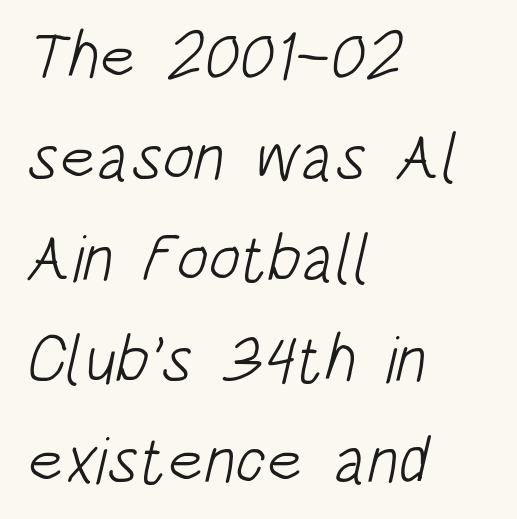
Q: Is the text bold? A: No.
Q: Is the typeface a serif or a sans-serif typeface? A: Sans-serif.
Q: Is the text underlined? A: No.
Q: How is the paragraph aligned? A: Left-aligned.
Q: Is the spacing between letters normal or unusually wide? A: Normal.
Q: Is the spacing between lines tight, normal or loose? A: Normal.
Q: Width (condensed, normal, or wide)? A: Condensed.
Q: Stroke contrast? A: Low.
Q: x-height? A: Large.
Q: Monospaced? A: No.
